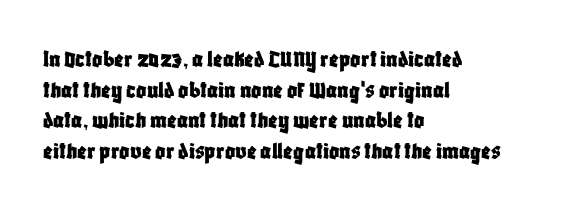
The image shows 25 px text type, upright; set left-aligned, line spacing 1.23x, normal letter spacing, not underlined.
